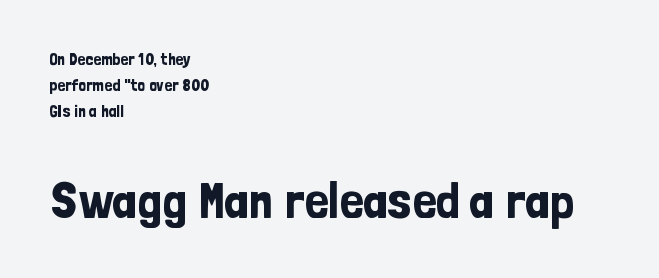
You could not count columns in this text — the font is proportionally spaced. Designer's note — italics off, roman on. The designer left line spacing at the default. Type size steps up from the first block to the second. Stroke terminals: plain, sans-serif.
